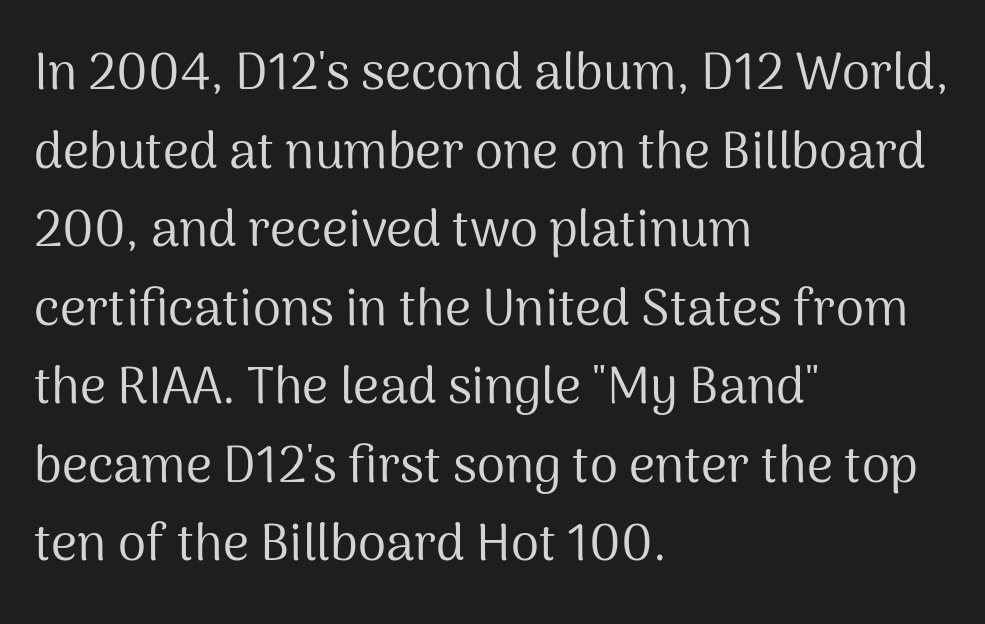
The image shows 51 px regular-weight sans-serif type, upright; set left-aligned, normal line spacing (1.54x), normal letter spacing, not underlined; medium stroke contrast and a medium x-height.
